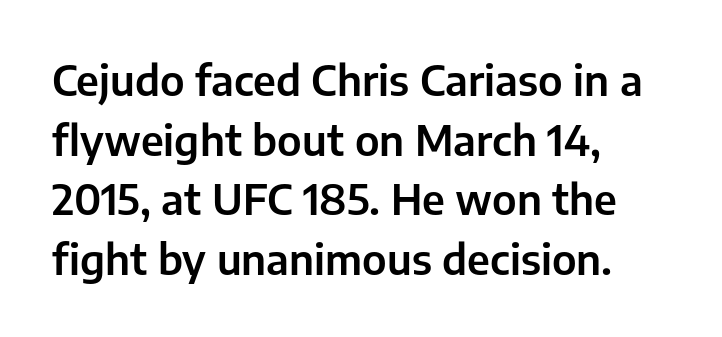
Stroke terminals: plain, sans-serif. Which margin do the lines hug? The left one — the right edge is uneven. Beneath every word, the page is bare. The passage shown is typed in a proportional face where columns would drift. Honestly, the letter spacing is just normal — you wouldn't notice it.
